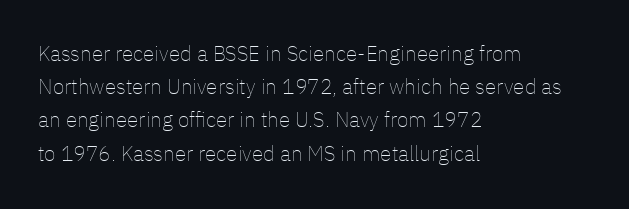
Q: Is the text bold? A: No.
Q: Is the text italic (slanted)? A: No, it is upright.
Q: Is the text underlined? A: No.
Q: How is the paragraph aligned? A: Left-aligned.
Q: Is the spacing between letters normal or unusually wide? A: Normal.
Q: Is the spacing between lines tight, normal or loose? A: Normal.
